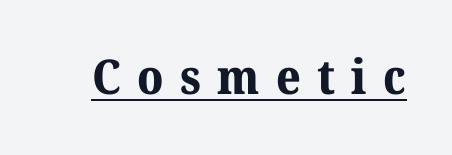
The image shows 48 px bold serif type, upright; set unusually wide letter spacing (+0.34 em), underlined; medium stroke contrast and a medium x-height.
